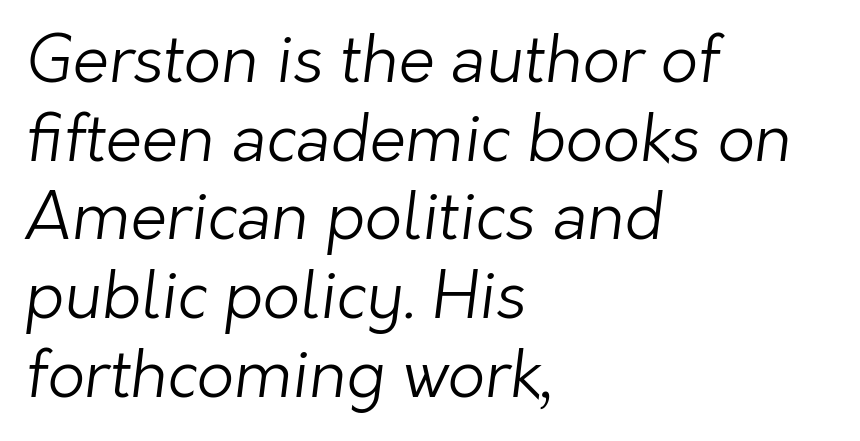
Does extra space separate the letters? No, they use regular spacing. What kind of face is this? One without serifs — a sans. Just letters on the line, the space beneath them empty. The cut favours lightness, reaching ordinary text weight at its darkest.
